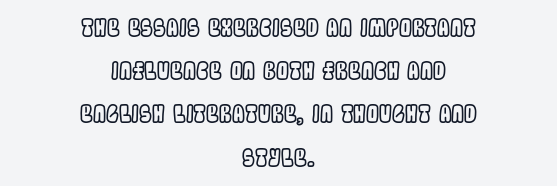
{"italic": "no", "underline": "no", "align": "center", "line_spacing_ratio": 1.88, "letter_spacing": "normal", "letter_spacing_em": 0.0, "glyph_px": 23}
